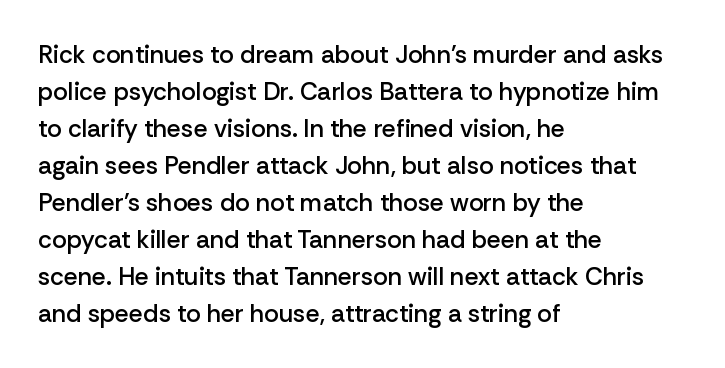
Posture: upright roman. The string is rendered with underlining switched off. Layout note: lines flush left. The line texture is even and compact thanks to regular tracking.
